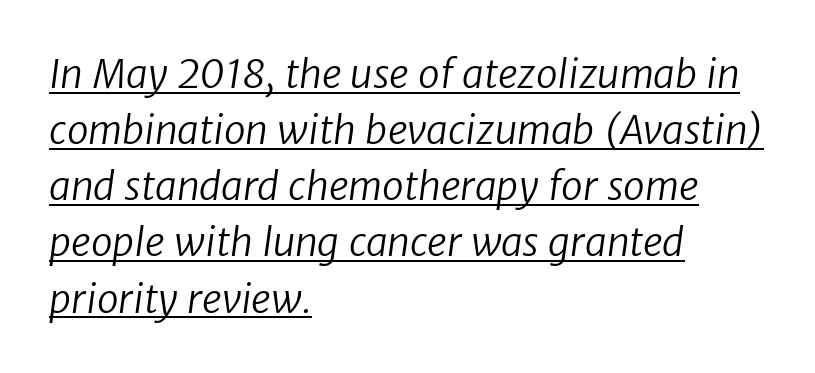
{"serif": "no", "bold": "no", "weight": "regular", "width": "normal", "stroke_contrast": "low", "x_height": "medium", "monospaced": "no", "underline": "yes", "align": "left", "line_spacing": "normal", "line_spacing_ratio": 1.44, "letter_spacing": "normal", "letter_spacing_em": 0.0, "glyph_px": 39}
